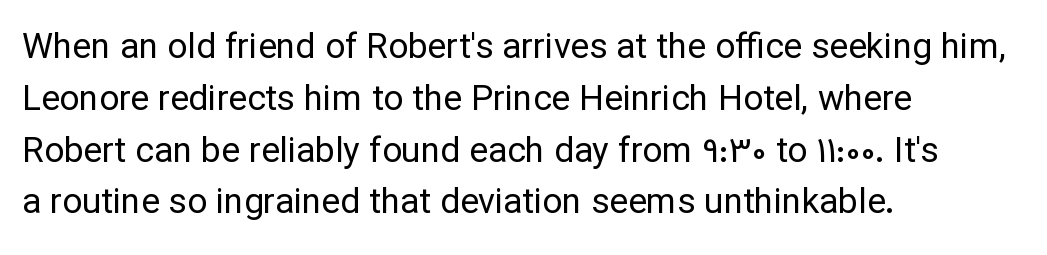
Q: Is the text bold? A: No.
Q: Is the text italic (slanted)? A: No, it is upright.
Q: Is the typeface a serif or a sans-serif typeface? A: Sans-serif.
Q: Is the text underlined? A: No.
Q: How is the paragraph aligned? A: Left-aligned.
Q: Is the spacing between letters normal or unusually wide? A: Normal.
Q: Is the spacing between lines tight, normal or loose? A: Normal.
Q: Width (condensed, normal, or wide)? A: Normal.
Q: Stroke contrast? A: Low.
Q: x-height? A: Medium.
Q: Monospaced? A: No.
